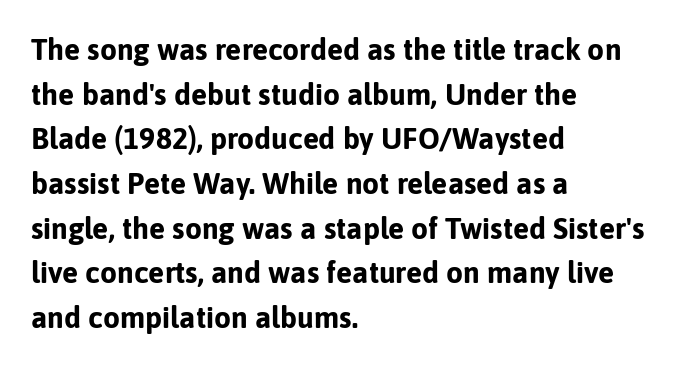
{"serif": "no", "italic": "no", "bold": "yes", "weight": "bold", "width": "normal", "stroke_contrast": "low", "x_height": "medium", "monospaced": "no", "underline": "no", "align": "left", "line_spacing": "normal", "line_spacing_ratio": 1.49, "letter_spacing": "normal", "letter_spacing_em": 0.0, "glyph_px": 30}
